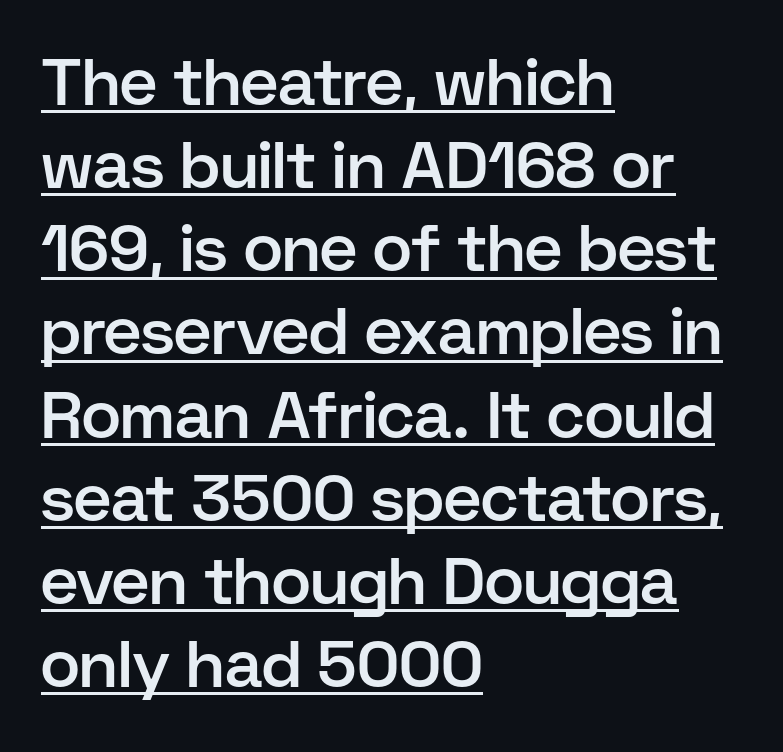
{"serif": "no", "italic": "no", "bold": "semi", "weight": "semibold", "width": "normal", "stroke_contrast": "low", "x_height": "medium", "monospaced": "no", "underline": "yes", "align": "left", "line_spacing": "normal", "line_spacing_ratio": 1.26, "letter_spacing": "normal", "letter_spacing_em": 0.0, "glyph_px": 66}
